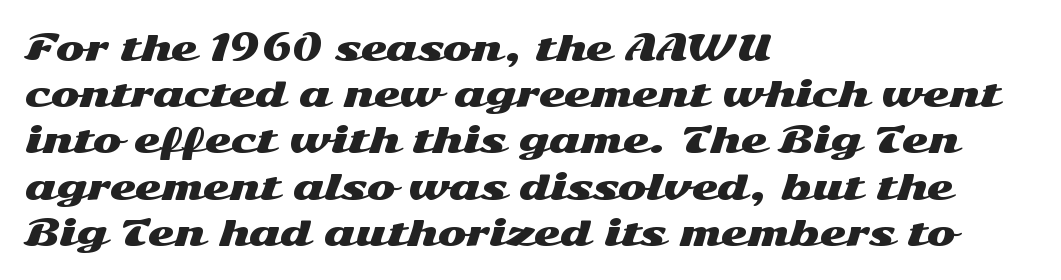
The image shows 34 px wide sans-serif type; set left-aligned, normal line spacing (1.36x), normal letter spacing, not underlined; medium stroke contrast and a medium x-height.
